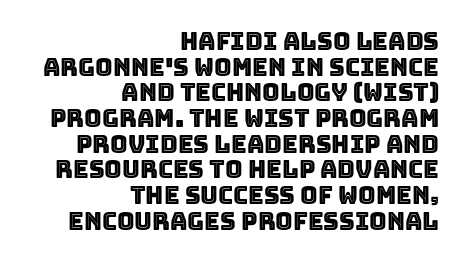
Q: Is the text italic (slanted)? A: No, it is upright.
Q: Is the text underlined? A: No.
Q: How is the paragraph aligned? A: Right-aligned.
Q: Is the spacing between letters normal or unusually wide? A: Normal.
Q: Is the spacing between lines tight, normal or loose? A: Tight.
